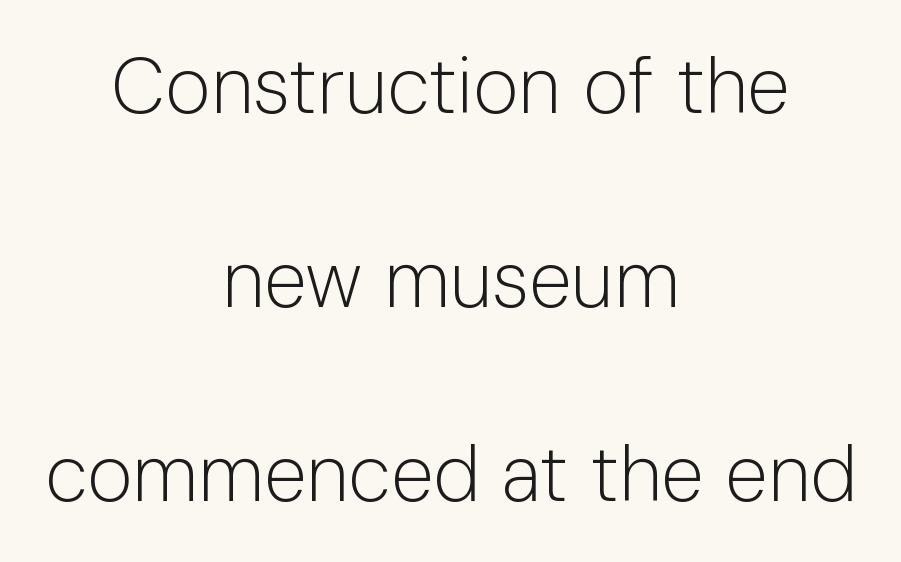
Beneath every word, the page is bare. The font is comparable to plain body text, perhaps lighter. To sum up the face: it is a sans, with no serifs. This sample uses an upright cut, with every glyph sitting square on the baseline. Summary of vertical rhythm: relaxed, with wide interline spacing.
